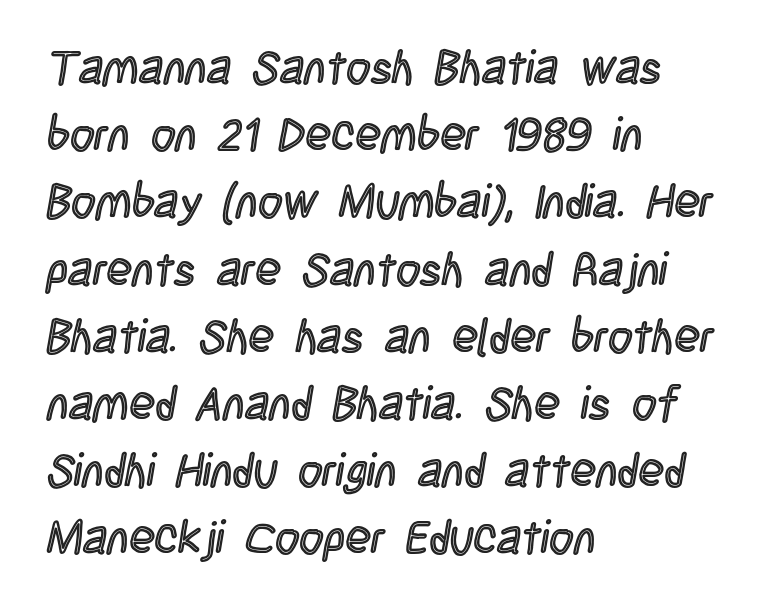
The rendering keeps characters at their native spacing. Each line starts at the same left margin while the right side varies. This rendering features lettering with no underline. Looks like regular typesetting: each glyph gets only the width it needs. A typesetter would call this leading conventional body-copy spacing.
